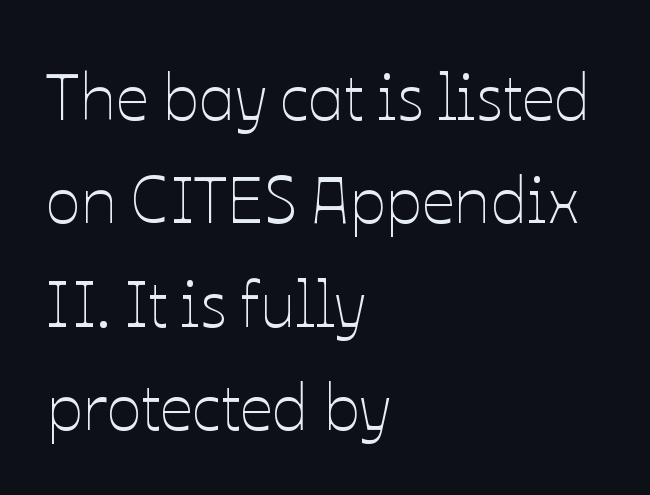
{"italic": "no", "bold": "no", "weight": "thin", "width": "normal", "stroke_contrast": "low", "x_height": "medium", "monospaced": "no", "underline": "no", "align": "left", "line_spacing": "normal", "line_spacing_ratio": 1.59, "letter_spacing": "normal", "letter_spacing_em": 0.0, "glyph_px": 65}
